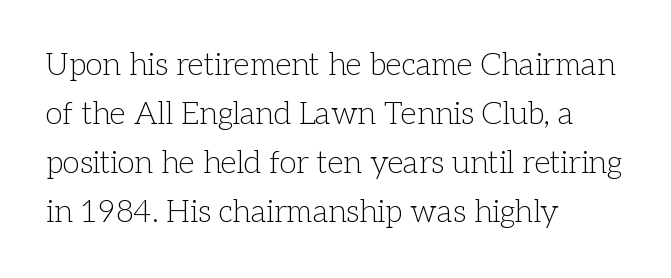
These lines were composed using upright roman letters. Weight: in the light-to-regular range. Is the letter spacing exaggerated? No — it looks like the ordinary default. To sum up the face: it has serifs. Each letter keeps its own natural width here, so spacing adapts to shape.
